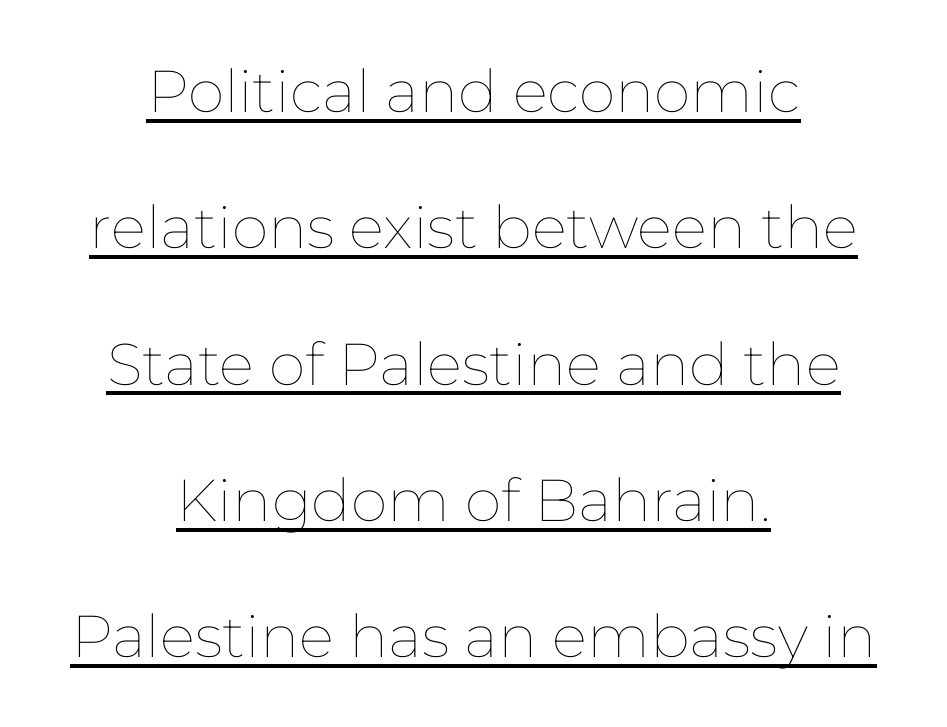
Q: Is the text bold? A: No.
Q: Is the text italic (slanted)? A: No, it is upright.
Q: Is the text underlined? A: Yes.
Q: How is the paragraph aligned? A: Centered.
Q: Is the spacing between letters normal or unusually wide? A: Normal.
Q: Is the spacing between lines tight, normal or loose? A: Loose.
Q: Width (condensed, normal, or wide)? A: Normal.
Q: Stroke contrast? A: Low.
Q: x-height? A: Medium.
Q: Monospaced? A: No.
